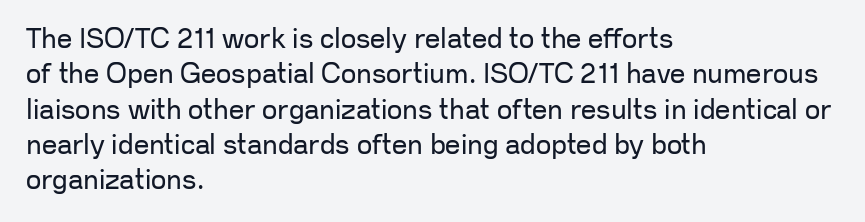
Line beginnings align vertically; line endings do not. The typography opts for an upright posture over an oblique one. Baseline-to-baseline distance is the conventional proportion of letter height. The characters are drawn with everyday or finer stroke widths. Here the glyphs are tracked normally, forming tight word shapes.
